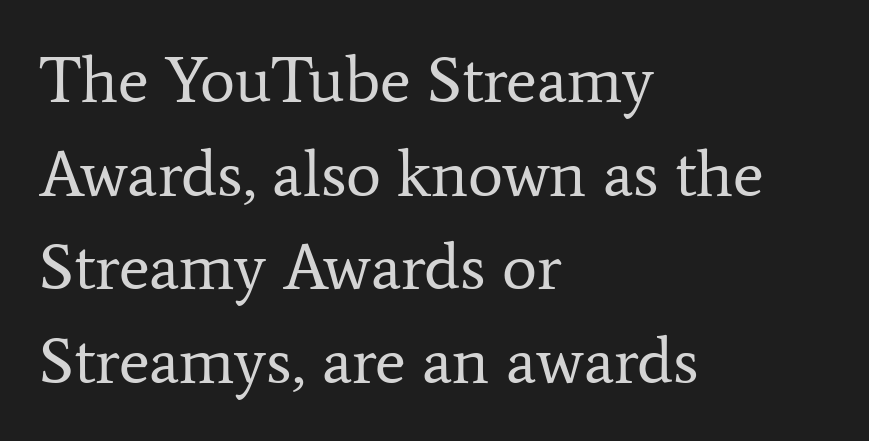
The image shows 66 px regular-weight serif type, upright; set left-aligned, normal line spacing (1.42x), normal letter spacing, not underlined; low stroke contrast and a medium x-height.
